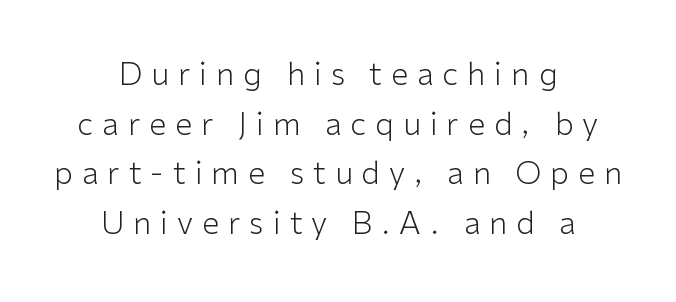
The letters advance in unequal steps, a hallmark of proportional type. Visually the block forms a symmetrical silhouette, jagged on both flanks. The face looks like a standard text weight, possibly lighter. Students, observe: this is what conventionally led text looks like. Type style note: lacks serifs.
